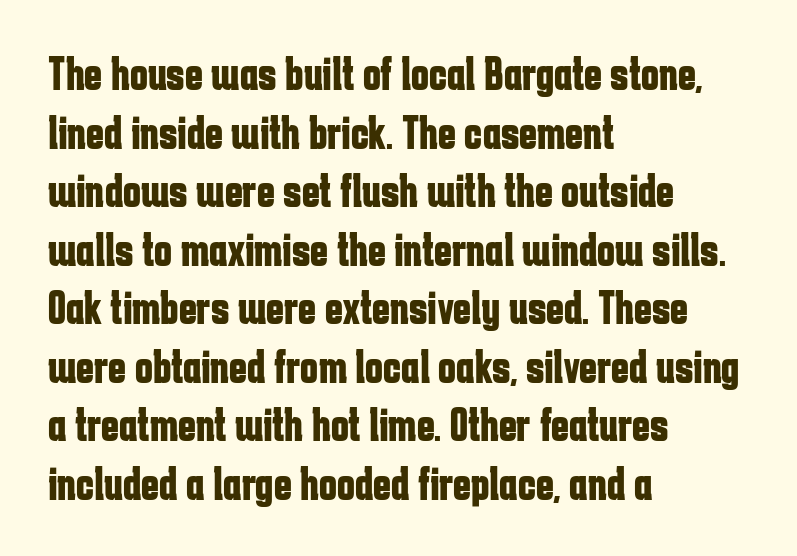
Notice how the passage keeps a crisp vertical edge on the left only. Typesetter's note: full bold, strokes at maximum text heaviness. Posture: vertical. A typesetter would label this face a sans.
